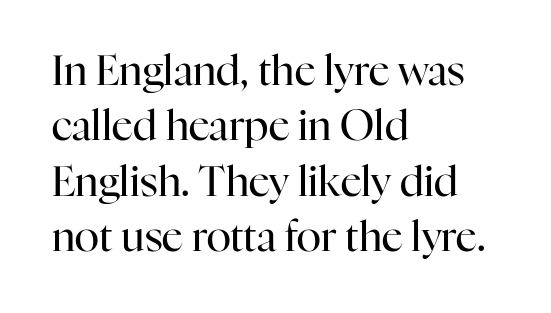
A classic flush-left, rag-right setting is used for this passage. The characters display serif detailing at their extremities. You could not count columns in this text — the font is proportionally spaced. Regular leading. Counters stay open thanks to moderate or lighter strokes. Plain, unruled lines of type.
